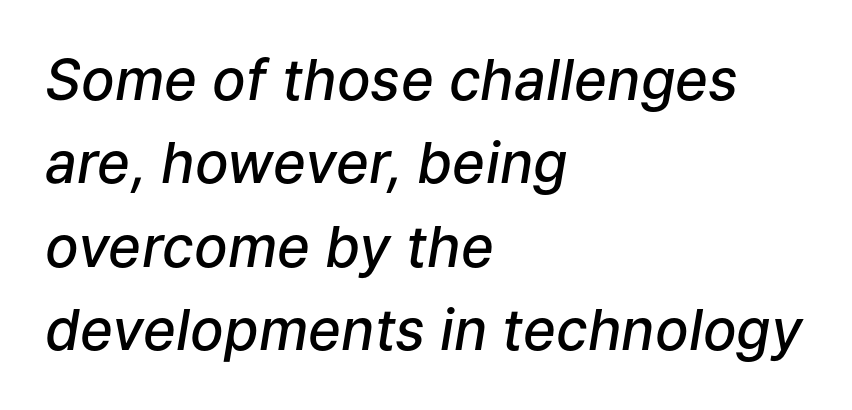
Q: Is the text bold? A: Semi-bold.
Q: Is the text italic (slanted)? A: Yes, it leans right by about 9 degrees.
Q: Is the text underlined? A: No.
Q: How is the paragraph aligned? A: Left-aligned.
Q: Is the spacing between letters normal or unusually wide? A: Normal.
Q: Is the spacing between lines tight, normal or loose? A: Normal.
Q: Width (condensed, normal, or wide)? A: Normal.
Q: Stroke contrast? A: Low.
Q: x-height? A: Medium.
Q: Monospaced? A: No.
